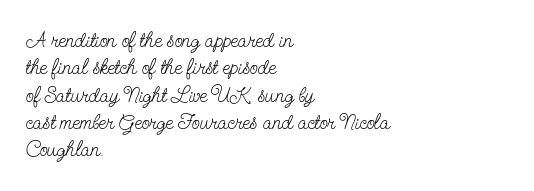
Q: Is the text bold? A: No.
Q: Is the text italic (slanted)? A: Yes.
Q: Is the text underlined? A: No.
Q: How is the paragraph aligned? A: Left-aligned.
Q: Is the spacing between letters normal or unusually wide? A: Normal.
Q: Is the spacing between lines tight, normal or loose? A: Normal.
